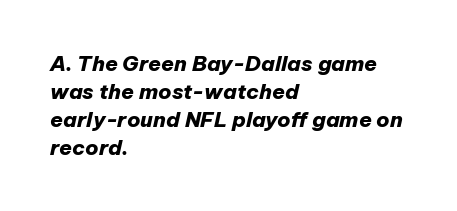
Q: Is the text bold? A: Yes.
Q: Is the text italic (slanted)? A: Yes, it leans right by about 12 degrees.
Q: Is the text underlined? A: No.
Q: How is the paragraph aligned? A: Left-aligned.
Q: Is the spacing between letters normal or unusually wide? A: Normal.
Q: Is the spacing between lines tight, normal or loose? A: Normal.
